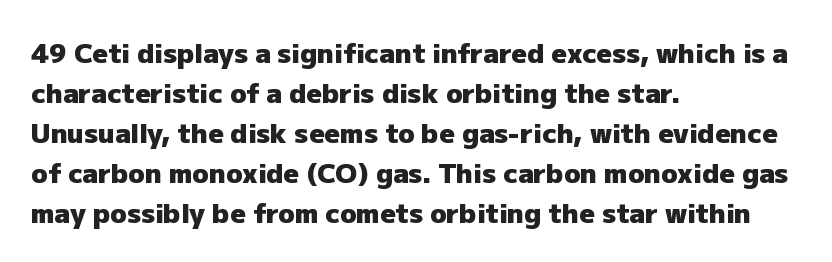
Q: Is the text bold? A: Yes.
Q: Is the text italic (slanted)? A: No, it is upright.
Q: Is the text underlined? A: No.
Q: How is the paragraph aligned? A: Left-aligned.
Q: Is the spacing between letters normal or unusually wide? A: Normal.
Q: Is the spacing between lines tight, normal or loose? A: Normal.
